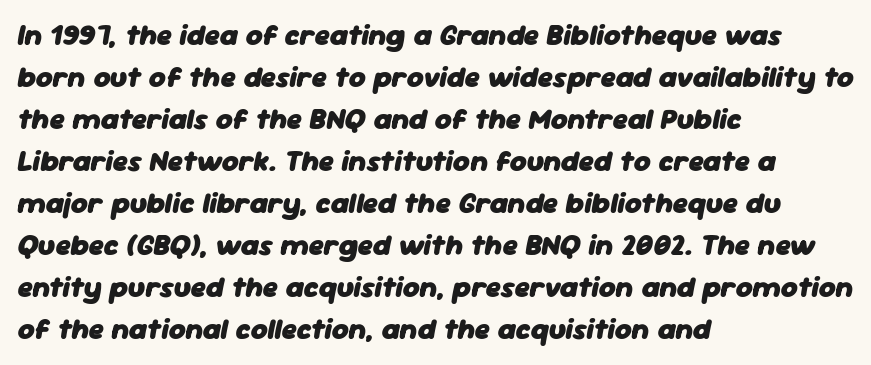
Standard letterfit; no display-style spreading of the glyphs. If you measured baseline to baseline, you'd find a middling distance. Each letter keeps its own natural width here, so spacing adapts to shape. Notice how thick the strokes are: this is what a full bold looks like. Tall strokes in this sample are angled rather than plumb. Underlining? Definitely not there.
